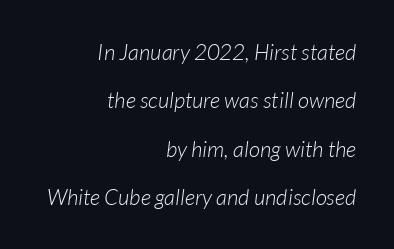
The rendering applies a slant to the glyphs. Nobody drew a line under any word here. Is the block centered? No — it sits flush against the right margin. The passage shown is not bold in any degree.
